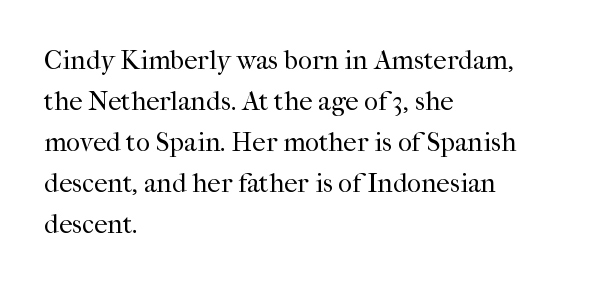
Q: Is the text bold? A: No.
Q: Is the text italic (slanted)? A: No, it is upright.
Q: Is the text underlined? A: No.
Q: How is the paragraph aligned? A: Left-aligned.
Q: Is the spacing between letters normal or unusually wide? A: Normal.
Q: Is the spacing between lines tight, normal or loose? A: Normal.
